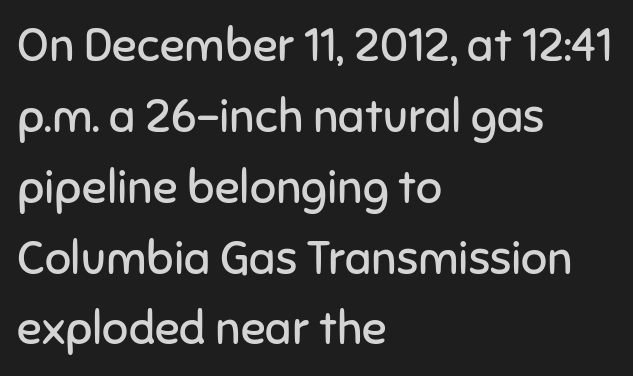
The image shows 46 px regular-weight sans-serif type, upright; set left-aligned, normal line spacing (1.54x), normal letter spacing, not underlined; low stroke contrast and a medium x-height.
